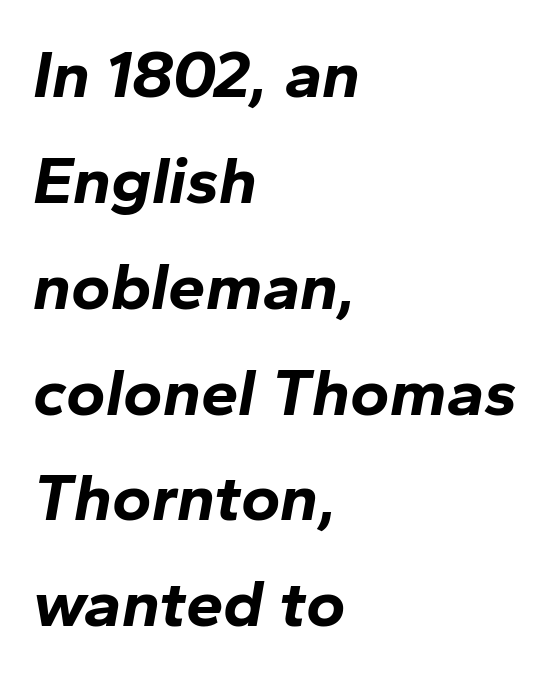
Q: Is the text bold? A: Yes.
Q: Is the text italic (slanted)? A: Yes, it leans right by about 10 degrees.
Q: Is the text underlined? A: No.
Q: How is the paragraph aligned? A: Left-aligned.
Q: Is the spacing between letters normal or unusually wide? A: Normal.
Q: Is the spacing between lines tight, normal or loose? A: Normal.
Q: Width (condensed, normal, or wide)? A: Normal.
Q: Stroke contrast? A: Low.
Q: x-height? A: Medium.
Q: Monospaced? A: No.
